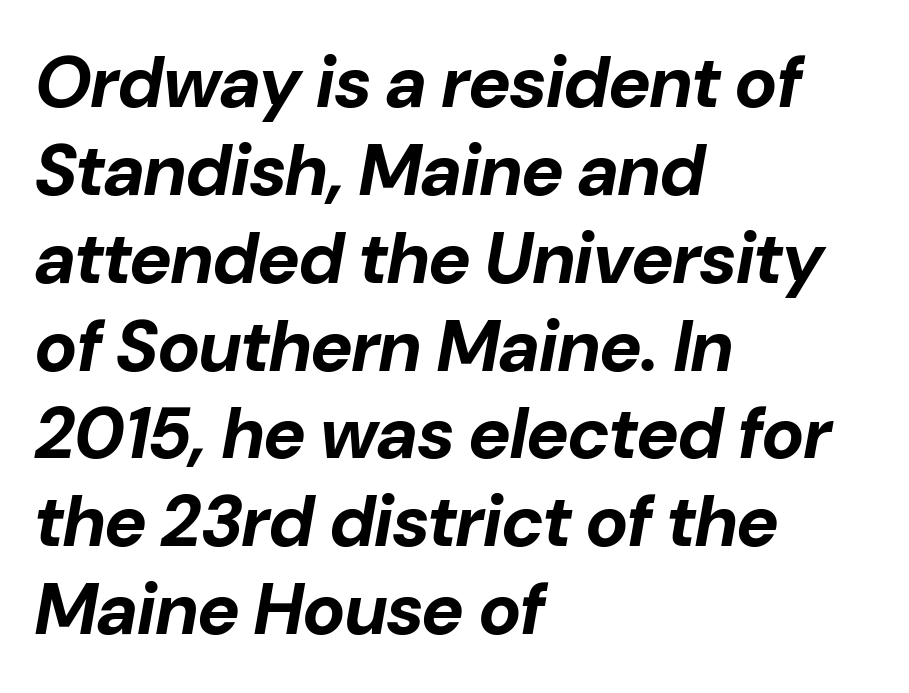
Q: Is the text bold? A: Yes.
Q: Is the text italic (slanted)? A: Yes, it leans right by about 10 degrees.
Q: Is the text underlined? A: No.
Q: How is the paragraph aligned? A: Left-aligned.
Q: Is the spacing between letters normal or unusually wide? A: Normal.
Q: Width (condensed, normal, or wide)? A: Normal.
Q: Stroke contrast? A: Low.
Q: x-height? A: Medium.
Q: Monospaced? A: No.
